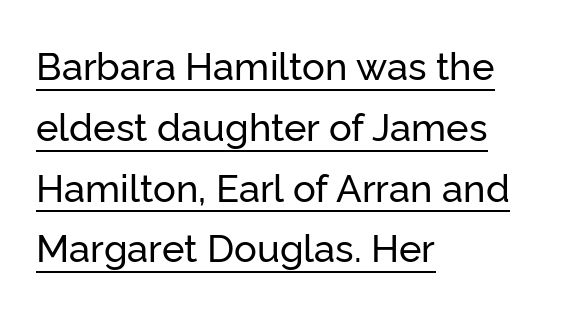
Has an underline been added? It has. Leading: standard. Compared with a centered layout, this one pins lines to the left instead. No italicization has been applied; the sample stays upright. These lines are rendered in a variable-pitch font.
